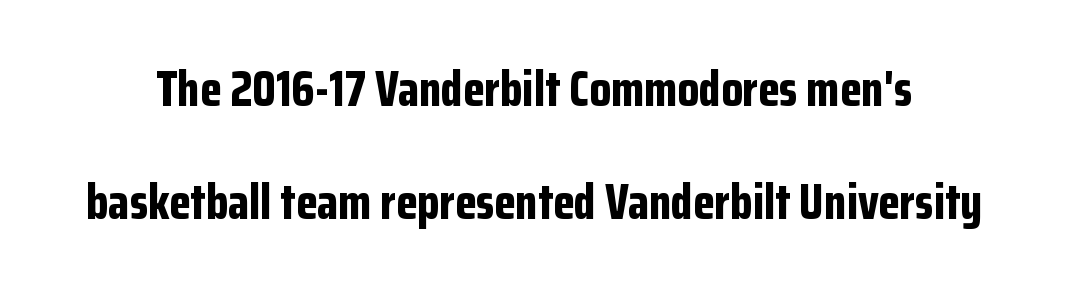
{"serif": "no", "italic": "no", "bold": "yes", "weight": "bold", "width": "condensed", "stroke_contrast": "low", "x_height": "medium", "monospaced": "no", "underline": "no", "line_spacing": "loose", "line_spacing_ratio": 2.31, "letter_spacing": "normal", "letter_spacing_em": 0.0, "glyph_px": 49}
